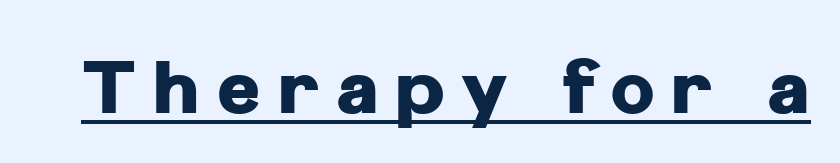
The image shows 74 px heavy sans-serif type, upright; set unusually wide letter spacing (+0.23 em), underlined; low stroke contrast and a medium x-height.
